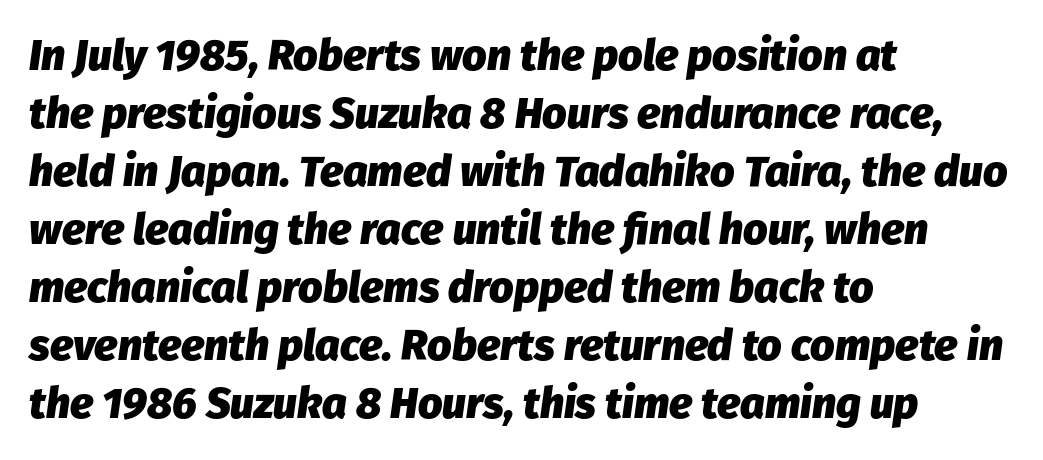
{"italic": "yes", "lean": "right", "slant_degrees": 8, "bold": "yes", "weight": "heavy", "width": "normal", "stroke_contrast": "low", "x_height": "medium", "monospaced": "no", "underline": "no", "align": "left", "line_spacing": "normal", "line_spacing_ratio": 1.35, "letter_spacing": "normal", "letter_spacing_em": 0.0, "glyph_px": 43}
